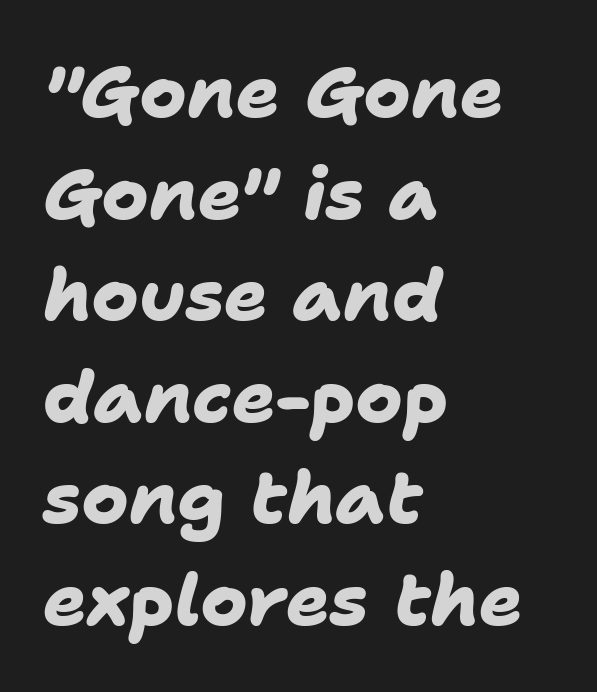
Q: Is the text bold? A: Yes.
Q: Is the typeface a serif or a sans-serif typeface? A: Sans-serif.
Q: Is the text underlined? A: No.
Q: How is the paragraph aligned? A: Left-aligned.
Q: Is the spacing between letters normal or unusually wide? A: Normal.
Q: Is the spacing between lines tight, normal or loose? A: Normal.
Q: Width (condensed, normal, or wide)? A: Normal.
Q: Stroke contrast? A: Low.
Q: x-height? A: Medium.
Q: Monospaced? A: No.
